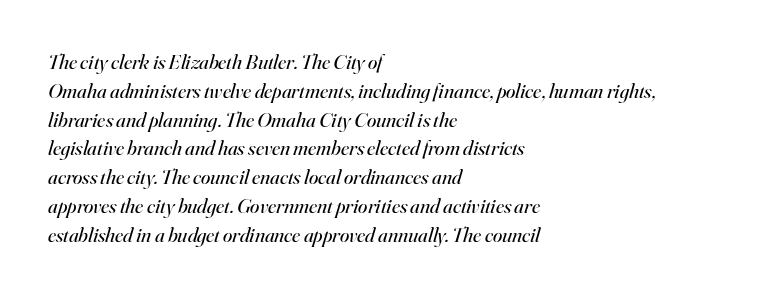
The image shows 21 px text type, italic (leaning right); set left-aligned, normal line spacing (1.37x), normal letter spacing, not underlined.
